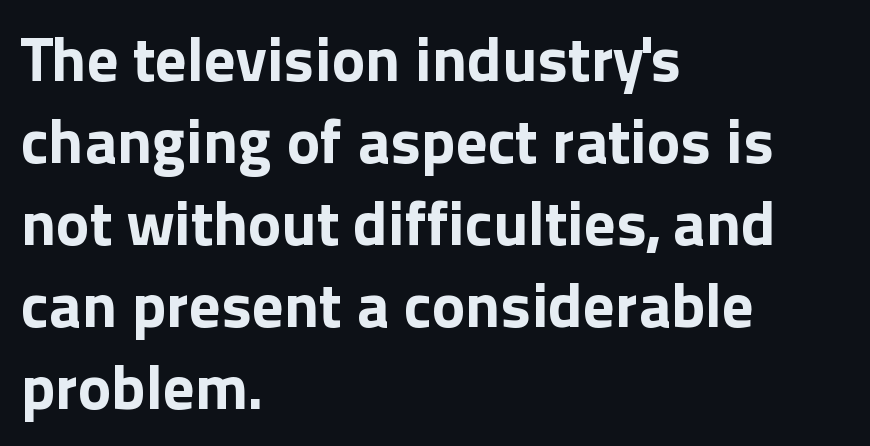
Q: Is the text bold? A: Yes.
Q: Is the text italic (slanted)? A: No, it is upright.
Q: Is the typeface a serif or a sans-serif typeface? A: Sans-serif.
Q: Is the text underlined? A: No.
Q: How is the paragraph aligned? A: Left-aligned.
Q: Is the spacing between letters normal or unusually wide? A: Normal.
Q: Is the spacing between lines tight, normal or loose? A: Normal.
Q: Width (condensed, normal, or wide)? A: Normal.
Q: x-height? A: Medium.
Q: Monospaced? A: No.
